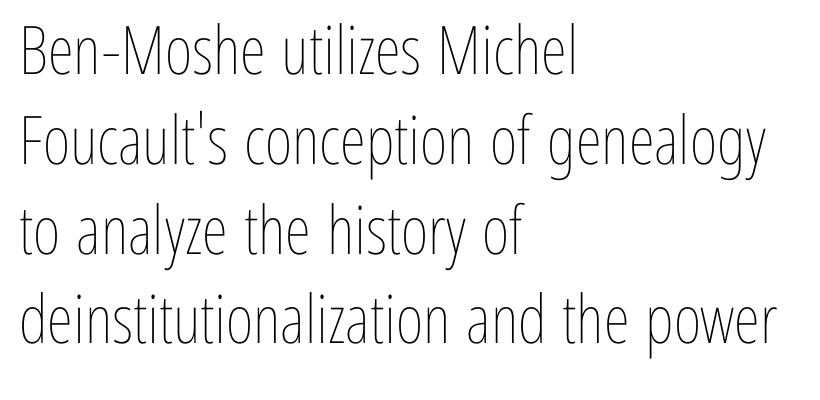
The image shows 67 px thin, condensed type, upright; set left-aligned, normal line spacing (1.34x), normal letter spacing, not underlined; low stroke contrast and a medium x-height.
